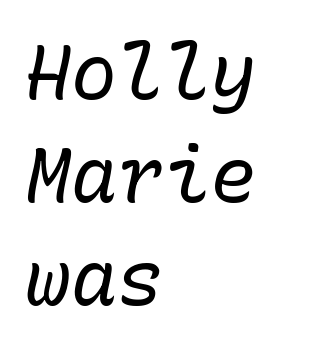
Q: Is the text bold? A: No.
Q: Is the text italic (slanted)? A: Yes, it leans right by about 10 degrees.
Q: Is the text underlined? A: No.
Q: How is the paragraph aligned? A: Left-aligned.
Q: Is the spacing between letters normal or unusually wide? A: Normal.
Q: Is the spacing between lines tight, normal or loose? A: Normal.
Q: Width (condensed, normal, or wide)? A: Normal.
Q: Stroke contrast? A: Low.
Q: x-height? A: Medium.
Q: Monospaced? A: Yes.
